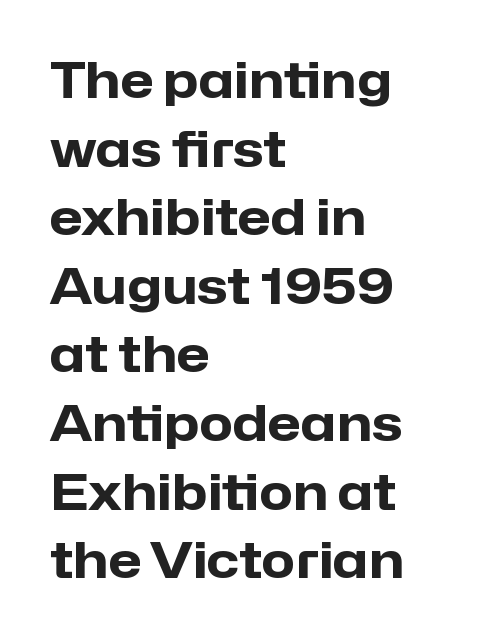
{"serif": "no", "italic": "no", "bold": "yes", "weight": "heavy", "width": "normal", "stroke_contrast": "low", "x_height": "medium", "monospaced": "no", "underline": "no", "align": "left", "line_spacing": "normal", "line_spacing_ratio": 1.4, "letter_spacing": "normal", "letter_spacing_em": 0.0, "glyph_px": 49}
